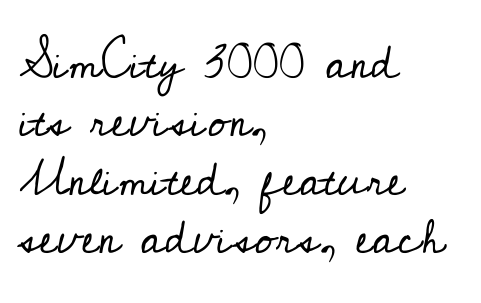
{"serif": "yes", "bold": "no", "weight": "regular", "width": "normal", "stroke_contrast": "low", "x_height": "small", "monospaced": "no", "underline": "no", "align": "left", "line_spacing_ratio": 1.24, "letter_spacing": "normal", "letter_spacing_em": 0.0, "glyph_px": 47}
